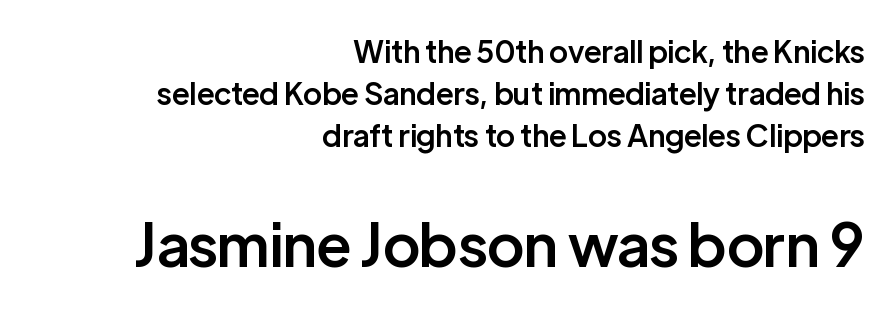
Q: Is the text bold? A: Semi-bold.
Q: Is the text italic (slanted)? A: No, it is upright.
Q: Is the typeface a serif or a sans-serif typeface? A: Sans-serif.
Q: Is the text underlined? A: No.
Q: How is the paragraph aligned? A: Right-aligned.
Q: Is the spacing between letters normal or unusually wide? A: Normal.
Q: Is the spacing between lines tight, normal or loose? A: Normal.
Q: Which block of text is set in a larger size, the first (top) or the second (bottom)? A: The second (bottom) one.
Q: Width (condensed, normal, or wide)? A: Normal.
Q: Stroke contrast? A: Low.
Q: x-height? A: Medium.
Q: Monospaced? A: No.
